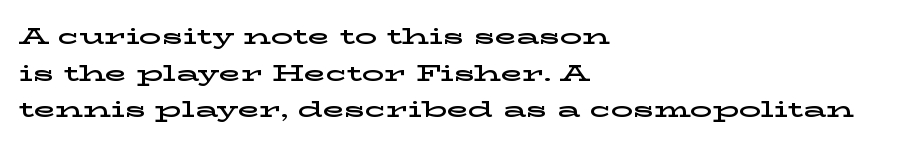
Compared with typical body copy, the letter spacing here is the same. The space directly below the letters is spotless. This sample uses an upright cut, with every glyph sitting square on the baseline. These lines stack with their left ends in a neat column. Summary of vertical rhythm: regular, with standard interline spacing.
